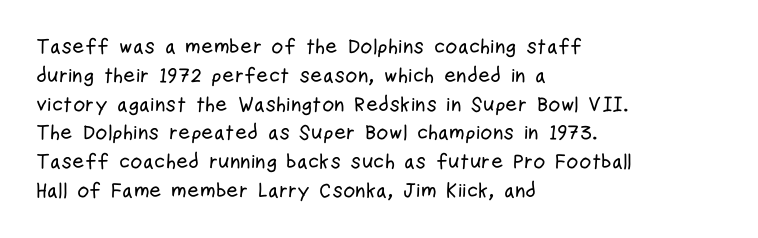
{"italic": "no", "underline": "no", "align": "left", "line_spacing": "normal", "line_spacing_ratio": 1.37, "letter_spacing": "normal", "letter_spacing_em": 0.0, "glyph_px": 21}
